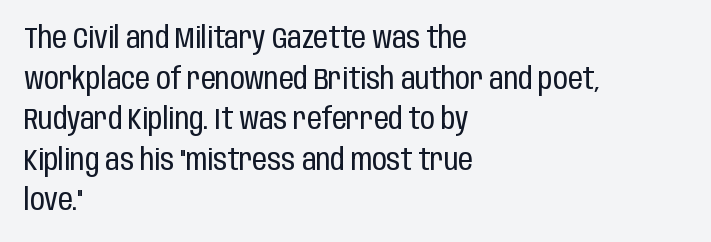
Q: Is the text bold? A: No.
Q: Is the text italic (slanted)? A: No, it is upright.
Q: Is the typeface a serif or a sans-serif typeface? A: Sans-serif.
Q: Is the text underlined? A: No.
Q: How is the paragraph aligned? A: Left-aligned.
Q: Is the spacing between letters normal or unusually wide? A: Normal.
Q: Is the spacing between lines tight, normal or loose? A: Normal.
Q: Width (condensed, normal, or wide)? A: Condensed.
Q: Stroke contrast? A: Low.
Q: x-height? A: Large.
Q: Monospaced? A: No.
